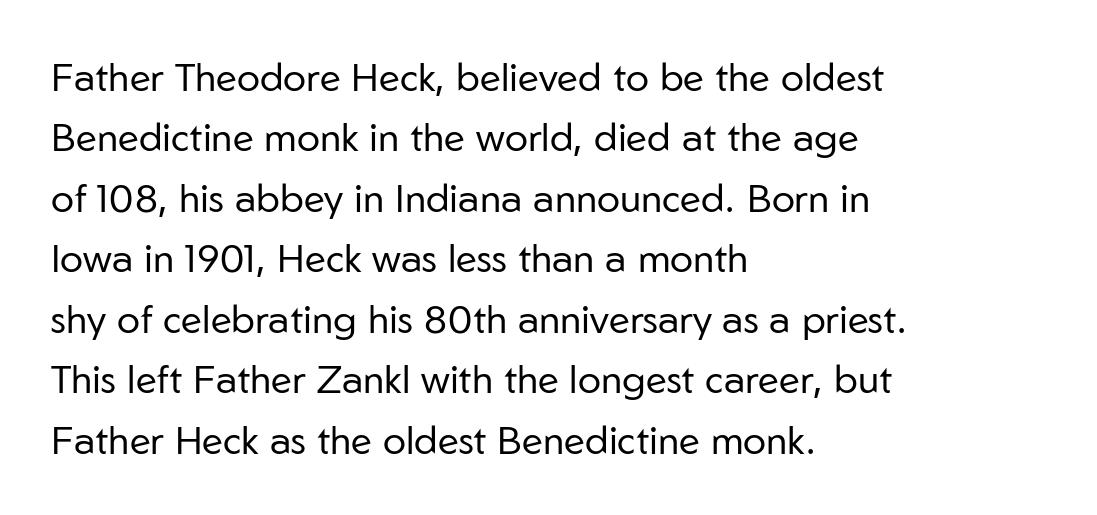
Q: Is the text bold? A: No.
Q: Is the text italic (slanted)? A: No, it is upright.
Q: Is the typeface a serif or a sans-serif typeface? A: Sans-serif.
Q: Is the text underlined? A: No.
Q: How is the paragraph aligned? A: Left-aligned.
Q: Is the spacing between letters normal or unusually wide? A: Normal.
Q: Is the spacing between lines tight, normal or loose? A: Normal.
Q: Width (condensed, normal, or wide)? A: Normal.
Q: Stroke contrast? A: Low.
Q: x-height? A: Medium.
Q: Monospaced? A: No.
